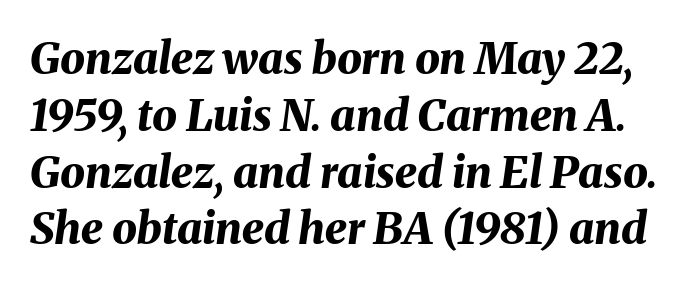
The axis of the letterforms is tilted away from vertical. The sample has been set heavy, in full bold. Vertically, the passage feels balanced, rows spaced as you'd expect. Unmarked baselines from the first word to the last. Think of a printed novel: that variable character pitch is what you see here.
